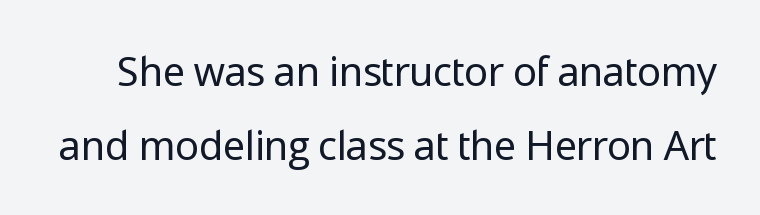
{"serif": "no", "italic": "no", "bold": "no", "weight": "regular", "width": "normal", "stroke_contrast": "low", "x_height": "medium", "monospaced": "no", "underline": "no", "line_spacing_ratio": 1.84, "letter_spacing": "normal", "letter_spacing_em": 0.0, "glyph_px": 40}
